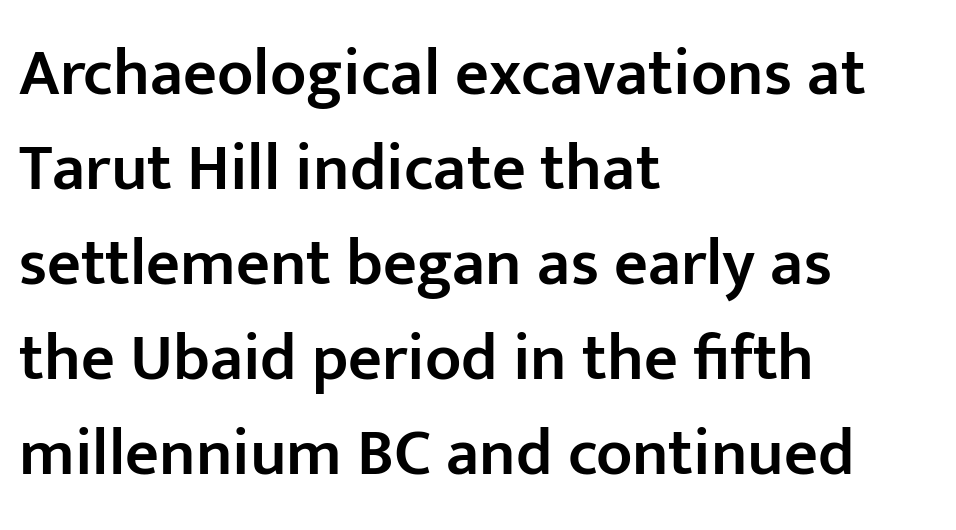
The face used here is proportionally spaced, like ordinary book or web type. Default kerning and tracking; the words read as compact shapes. Classification — sans serif. The passage shown stacks its lines at a standard gap. Where is the straight margin? On the left. Notice how the stems are strictly vertical — no italics here.
